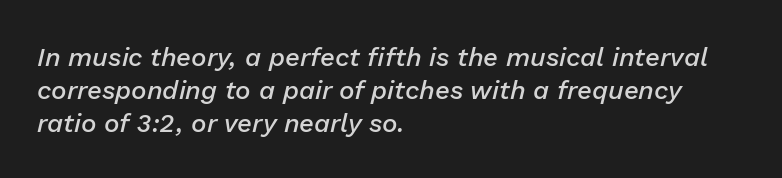
The axis of the letterforms is tilted away from vertical. Clear beneath every line of the passage. Set as a demibold, roughly 600 on the weight scale. Line spacing here is normal. Visually the block forms a straight wall on the left and a jagged coastline on the right. Honestly, the letter spacing is just normal — you wouldn't notice it.
